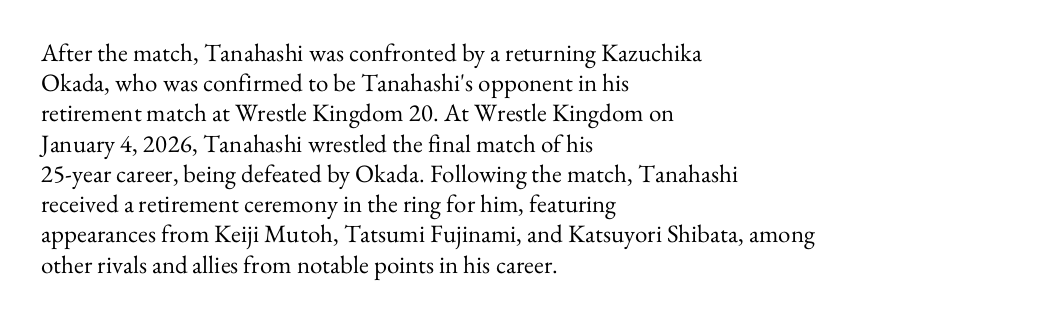
In terms of posture, this sample is upright. The rendering keeps characters at their native spacing. Caption: face not bold, strokes unweighted. The string is rendered with underlining switched off. Horizontal alignment here is leftward, the default for most running prose.
